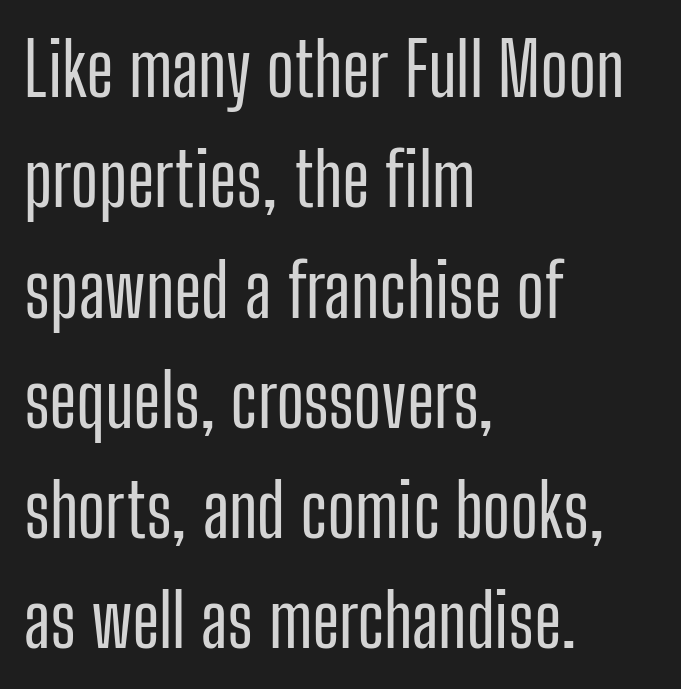
The image shows 74 px condensed sans-serif type, upright; set left-aligned, normal line spacing (1.49x), normal letter spacing, not underlined; low stroke contrast and a medium x-height.
